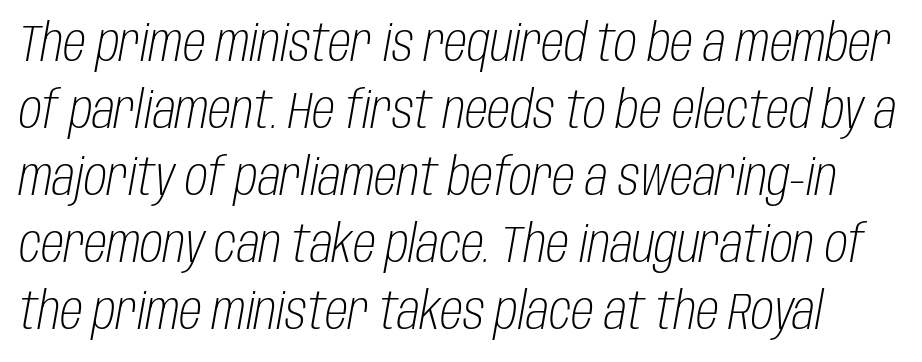
Notice how descenders clear the ascenders below comfortably — that's standard leading. Weight class: somewhere from thin through regular. The passage shown is typed in a proportional face where columns would drift. Every character sits at an angle, as italics do.
